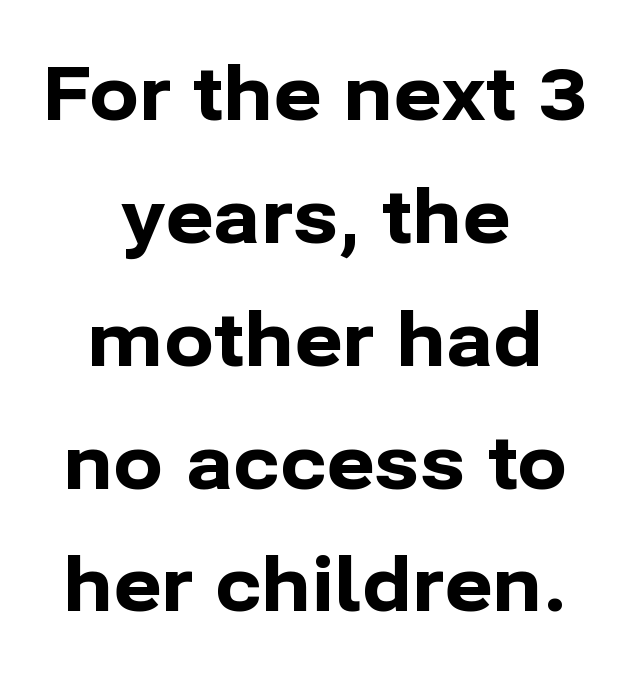
The image shows 74 px bold sans-serif type, upright; set centered, normal line spacing (1.66x), normal letter spacing, not underlined; low stroke contrast and a medium x-height.
